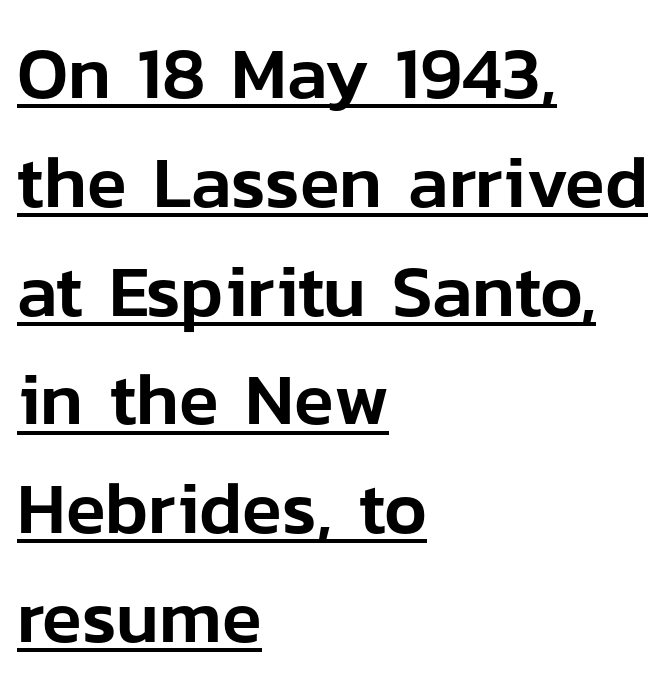
The image shows 73 px sans-serif type, upright; set left-aligned, normal line spacing (1.49x), normal letter spacing, underlined; low stroke contrast and a medium x-height.
